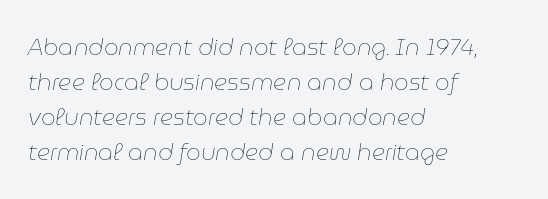
{"italic": "yes", "lean": "right", "slant_degrees": 9, "bold": "no", "underline": "no", "align": "left", "line_spacing": "normal", "line_spacing_ratio": 1.52, "letter_spacing": "normal", "letter_spacing_em": 0.0, "glyph_px": 23}
